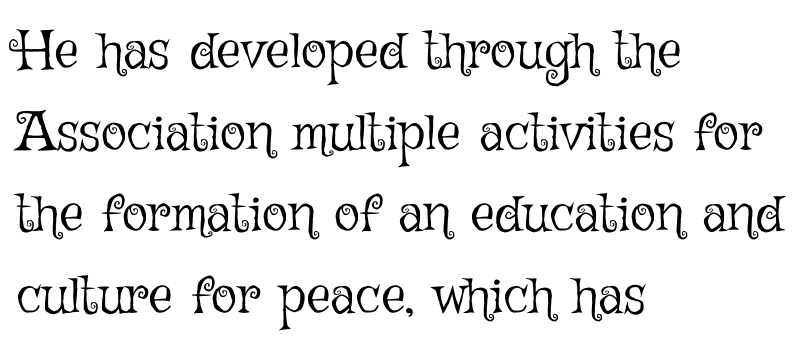
The image shows 54 px light type, upright; set left-aligned, normal line spacing (1.51x), normal letter spacing, not underlined; low stroke contrast and a medium x-height.
